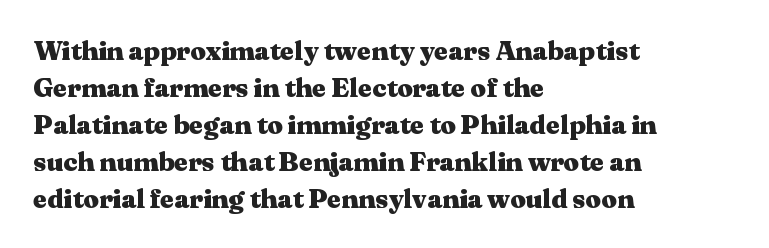
The image shows 27 px bold type, upright; set left-aligned, normal line spacing (1.37x), normal letter spacing, not underlined.
